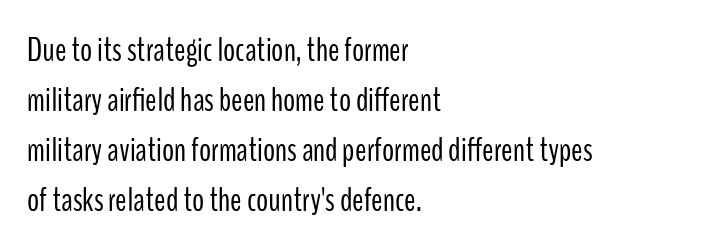
The image shows 34 px light, condensed sans-serif type, upright; set left-aligned, normal line spacing (1.47x), normal letter spacing, not underlined; low stroke contrast and a medium x-height.
